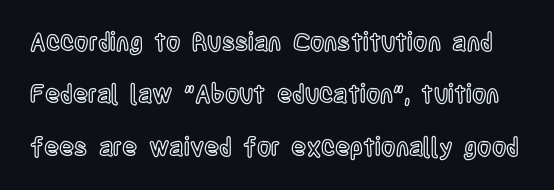
Q: Is the text italic (slanted)? A: No, it is upright.
Q: Is the text underlined? A: No.
Q: Is the spacing between letters normal or unusually wide? A: Normal.
Q: Is the spacing between lines tight, normal or loose? A: Loose.
